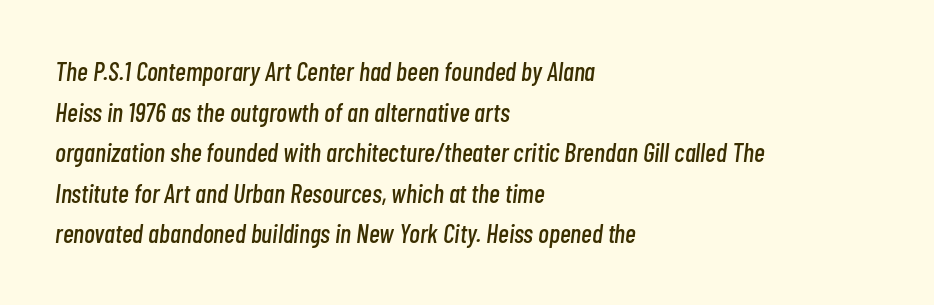
{"italic": "yes", "lean": "right", "slant_degrees": 7, "underline": "no", "align": "left", "line_spacing": "normal", "line_spacing_ratio": 1.56, "letter_spacing": "normal", "letter_spacing_em": 0.0, "glyph_px": 26}
